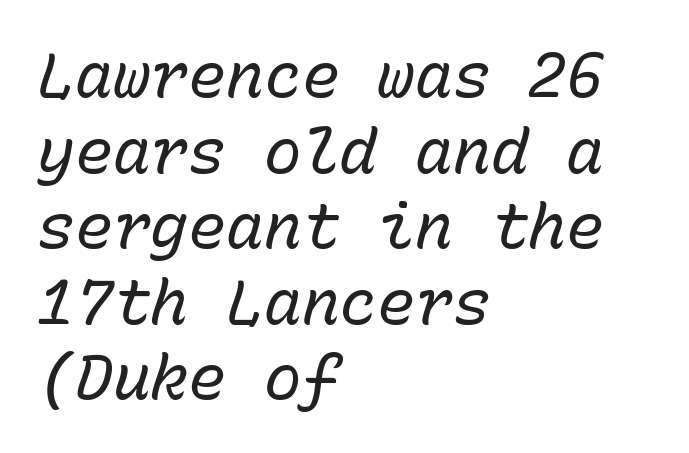
Short note: letters normally spaced. Think of a typewriter: that constant character pitch is what you see here. An italicized treatment has been applied to the whole sample. The letters look calm and open, with moderate or lighter stems.
